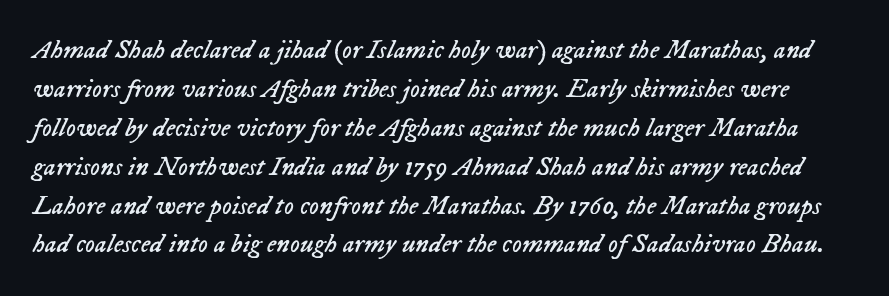
Q: Is the text bold? A: No.
Q: Is the text italic (slanted)? A: Yes, it leans right by about 23 degrees.
Q: Is the text underlined? A: No.
Q: Is the spacing between letters normal or unusually wide? A: Normal.
Q: Is the spacing between lines tight, normal or loose? A: Normal.
